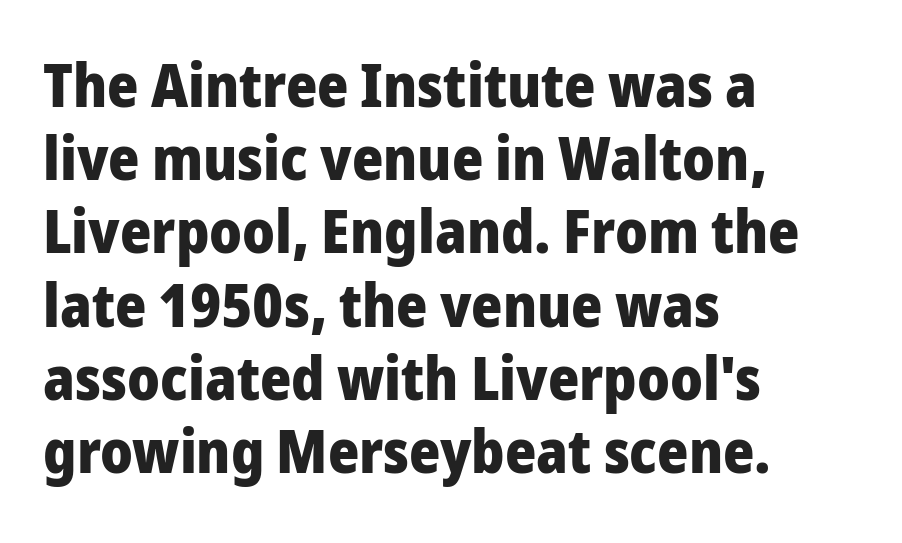
The image shows 60 px heavy sans-serif type, upright; set left-aligned, line spacing 1.22x, normal letter spacing, not underlined; low stroke contrast and a medium x-height.
